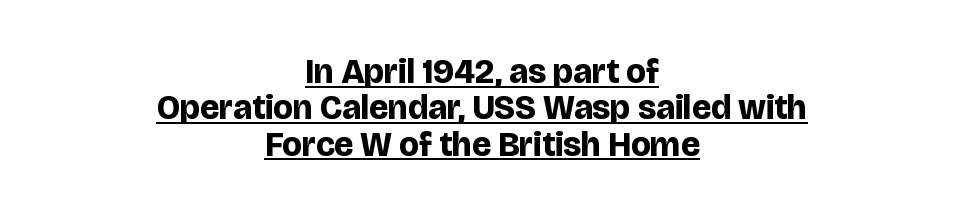
The image shows 34 px bold sans-serif type, upright; set centered, tight line spacing (1.07x), normal letter spacing, underlined; low stroke contrast and a large x-height.
